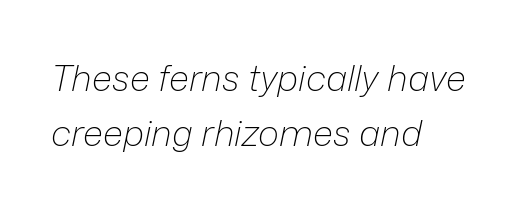
Q: Is the text bold? A: No.
Q: Is the text italic (slanted)? A: Yes, it leans right by about 12 degrees.
Q: Is the text underlined? A: No.
Q: How is the paragraph aligned? A: Left-aligned.
Q: Is the spacing between letters normal or unusually wide? A: Normal.
Q: Is the spacing between lines tight, normal or loose? A: Normal.
Q: Width (condensed, normal, or wide)? A: Normal.
Q: Stroke contrast? A: Low.
Q: x-height? A: Medium.
Q: Monospaced? A: No.
